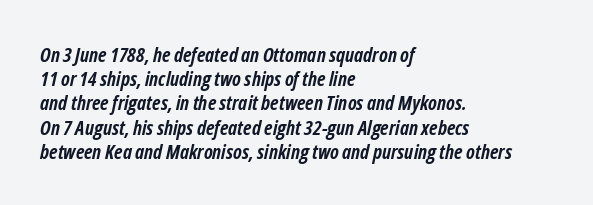
Q: Is the text bold? A: Yes.
Q: Is the text italic (slanted)? A: Yes, it leans right by about 12 degrees.
Q: Is the text underlined? A: No.
Q: How is the paragraph aligned? A: Left-aligned.
Q: Is the spacing between letters normal or unusually wide? A: Normal.
